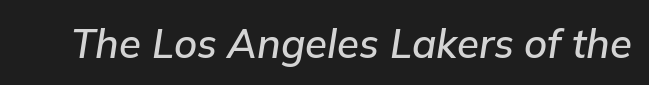
Q: Is the text italic (slanted)? A: Yes, it leans right by about 9 degrees.
Q: Is the text underlined? A: No.
Q: Is the spacing between letters normal or unusually wide? A: Normal.
Q: Width (condensed, normal, or wide)? A: Normal.
Q: Stroke contrast? A: Low.
Q: x-height? A: Medium.
Q: Monospaced? A: No.
